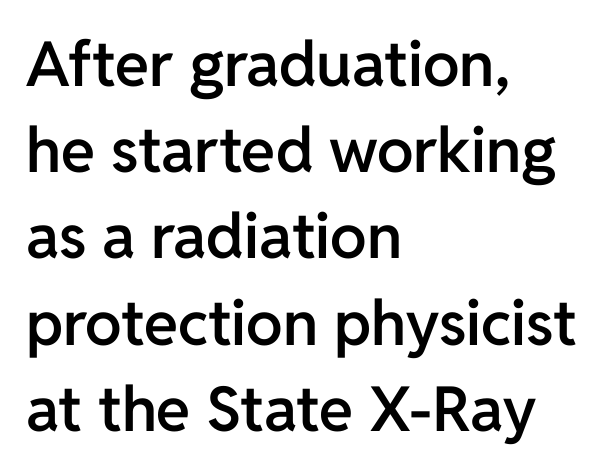
This block has exactly the height ordinary leading produces. The passage shown is typed in a proportional face where columns would drift. Characters follow at the spacing the type designer built in. The axis of the letterforms is exactly vertical.
